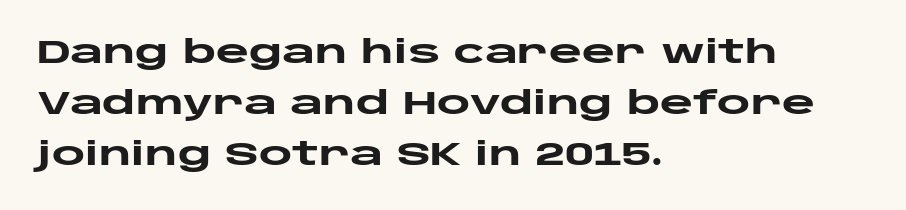
The image shows 32 px heavy, wide sans-serif type, upright; set left-aligned, normal line spacing (1.59x), normal letter spacing, not underlined; low stroke contrast and a large x-height.
